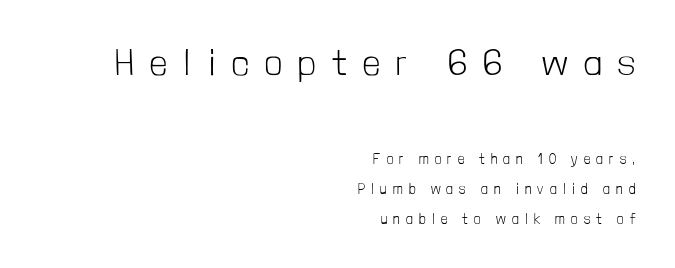
The image shows 37 px light, condensed sans-serif type, upright; set right-aligned, loose line spacing (2.16x), unusually wide letter spacing (+0.45 em), not underlined; the first (top) block is 2.64x larger; low stroke contrast and a medium x-height.
